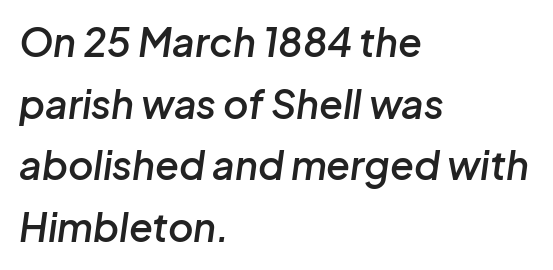
Has an underline been added? It has not. Compared with an ordinary text face, these strokes are moderately heavier — a semibold. Leading matches the norm, producing a regular column. These lines were composed using italics.
